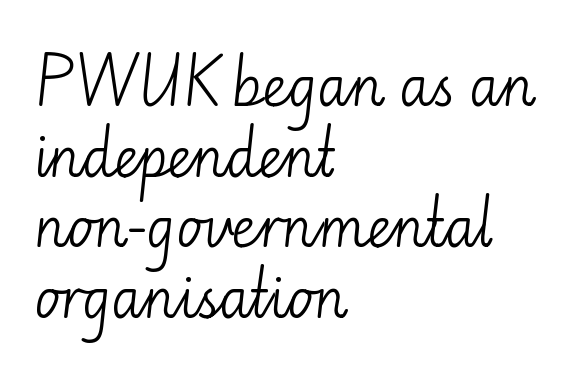
The image shows 54 px light sans-serif type; set left-aligned, normal line spacing (1.31x), normal letter spacing, not underlined; low stroke contrast and a small x-height.
